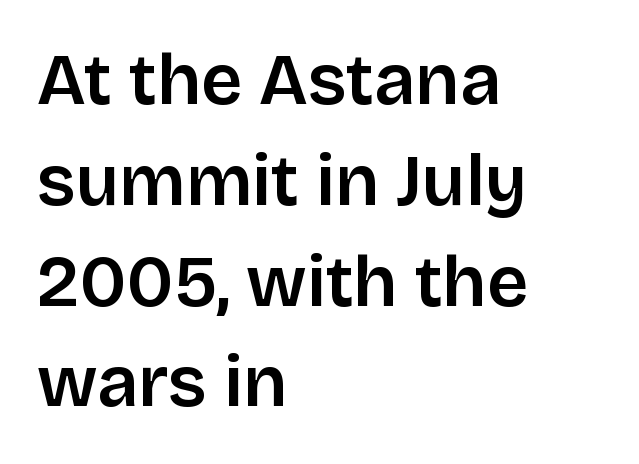
Q: Is the text italic (slanted)? A: No, it is upright.
Q: Is the typeface a serif or a sans-serif typeface? A: Sans-serif.
Q: Is the text underlined? A: No.
Q: How is the paragraph aligned? A: Left-aligned.
Q: Is the spacing between letters normal or unusually wide? A: Normal.
Q: Is the spacing between lines tight, normal or loose? A: Normal.
Q: Width (condensed, normal, or wide)? A: Normal.
Q: Stroke contrast? A: Low.
Q: x-height? A: Large.
Q: Monospaced? A: No.
